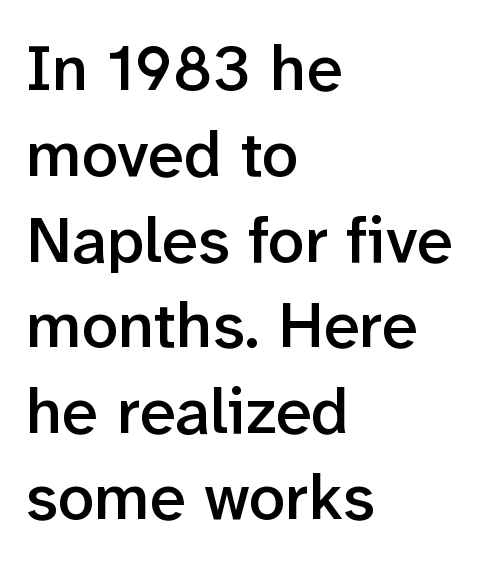
{"serif": "no", "italic": "no", "bold": "semi", "weight": "semibold", "width": "normal", "stroke_contrast": "low", "x_height": "medium", "monospaced": "no", "underline": "no", "align": "left", "line_spacing": "normal", "line_spacing_ratio": 1.32, "letter_spacing": "normal", "letter_spacing_em": 0.0, "glyph_px": 65}
